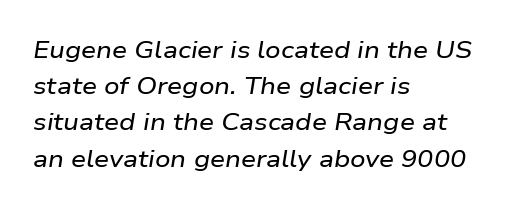
The lettering tilts uniformly, giving the passage an italic look. Leftover space on each line is placed entirely after the last word. Here the glyphs are tracked normally, forming tight word shapes. Letters rest on an invisible, unmarked baseline. Baseline-to-baseline distance is the conventional proportion of letter height.
